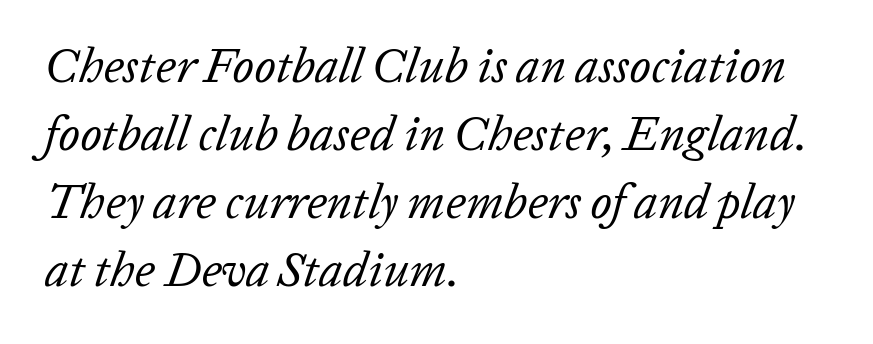
The image shows 48 px regular-weight type, italic (leaning right); set left-aligned, normal line spacing (1.42x), normal letter spacing, not underlined; low stroke contrast and a medium x-height.
